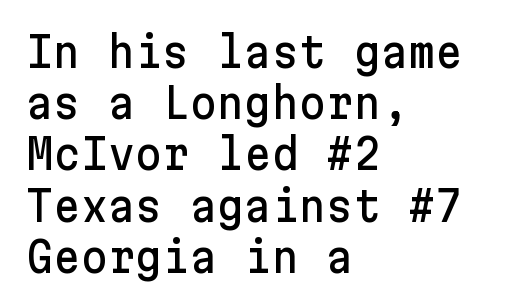
{"serif": "no", "italic": "no", "width": "normal", "stroke_contrast": "low", "x_height": "medium", "underline": "no", "align": "left", "line_spacing_ratio": 1.22, "letter_spacing": "normal", "letter_spacing_em": 0.0, "glyph_px": 42}
